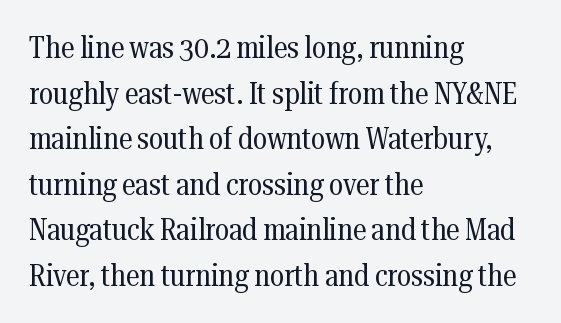
{"serif": "yes", "italic": "no", "bold": "no", "weight": "regular", "width": "condensed", "stroke_contrast": "medium", "x_height": "medium", "monospaced": "no", "underline": "no", "align": "left", "line_spacing": "normal", "line_spacing_ratio": 1.47, "letter_spacing": "normal", "letter_spacing_em": 0.0, "glyph_px": 31}
